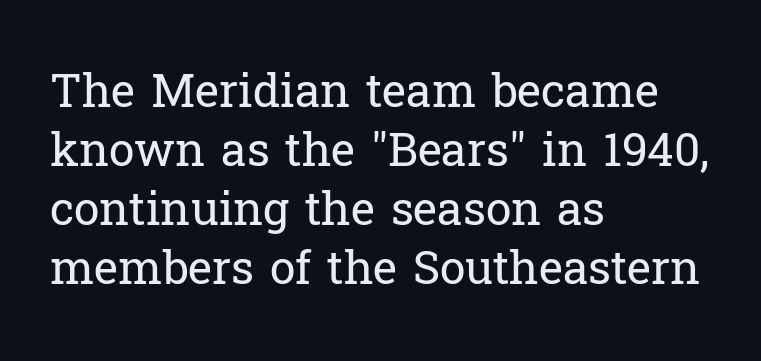
{"serif": "yes", "italic": "no", "bold": "no", "weight": "regular", "width": "normal", "stroke_contrast": "low", "x_height": "medium", "monospaced": "no", "underline": "no", "align": "left", "line_spacing": "normal", "line_spacing_ratio": 1.28, "letter_spacing": "normal", "letter_spacing_em": 0.0, "glyph_px": 46}
